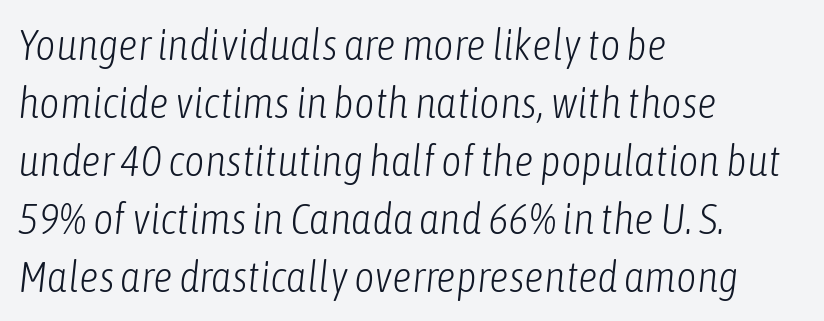
Q: Is the text bold? A: No.
Q: Is the text italic (slanted)? A: Yes, it leans right by about 6 degrees.
Q: Is the text underlined? A: No.
Q: How is the paragraph aligned? A: Left-aligned.
Q: Is the spacing between letters normal or unusually wide? A: Normal.
Q: Is the spacing between lines tight, normal or loose? A: Normal.
Q: Width (condensed, normal, or wide)? A: Condensed.
Q: Stroke contrast? A: Low.
Q: x-height? A: Medium.
Q: Monospaced? A: No.
